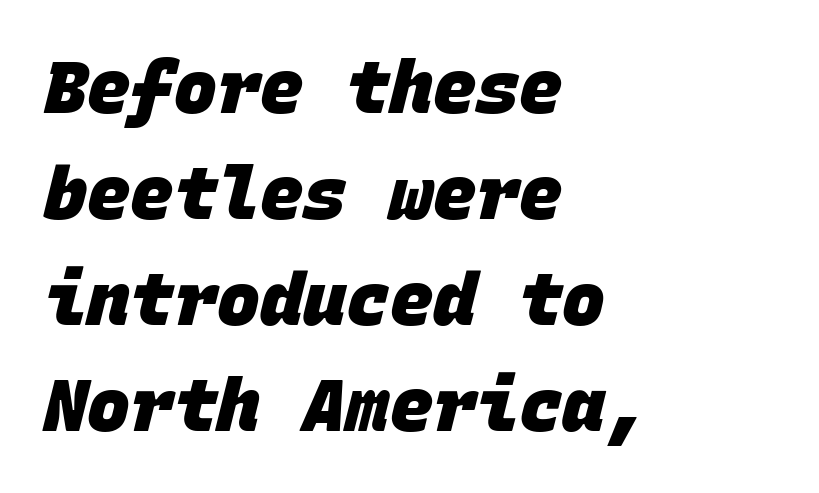
Here the designer chose a console-style face with uniform glyph widths. The characters look thick and weighty, a clear bold. Students, observe: this is what conventionally led text looks like. The setting favours the left margin, as ordinary paragraphs usually do.
